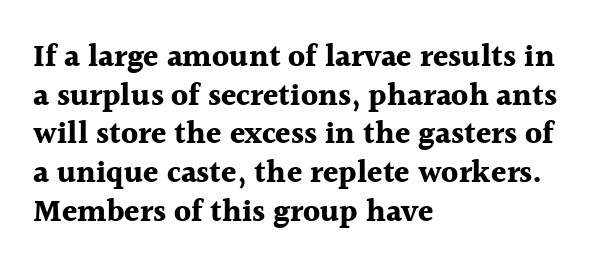
Characters remain perfectly vertical along every line. Each glyph is drawn with heavy, bold strokes. This block has exactly the height ordinary leading produces. Horizontal alignment here is leftward, the default for most running prose. Words appear dense and cohesive because spacing is normal. The glyphs are unaccompanied by any horizontal stroke below them.
